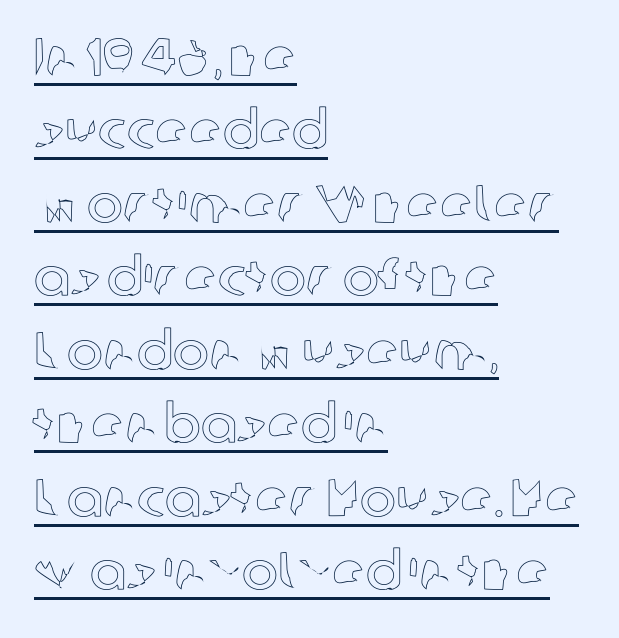
The image shows 54 px text type, upright; set left-aligned, normal line spacing (1.36x), normal letter spacing, underlined; a medium x-height.
